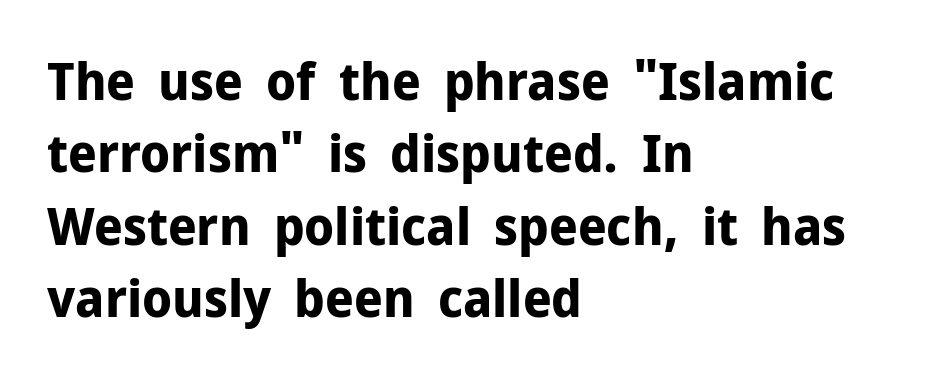
Q: Is the text bold? A: Yes.
Q: Is the text italic (slanted)? A: No, it is upright.
Q: Is the typeface a serif or a sans-serif typeface? A: Sans-serif.
Q: Is the text underlined? A: No.
Q: How is the paragraph aligned? A: Left-aligned.
Q: Is the spacing between letters normal or unusually wide? A: Normal.
Q: Is the spacing between lines tight, normal or loose? A: Normal.
Q: Width (condensed, normal, or wide)? A: Normal.
Q: Stroke contrast? A: Low.
Q: x-height? A: Medium.
Q: Monospaced? A: No.
